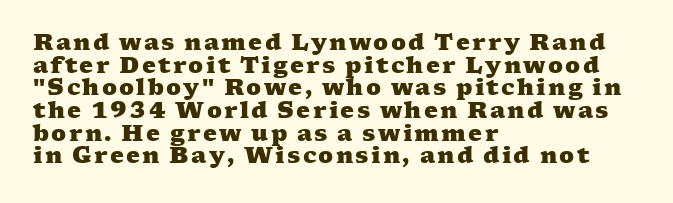
Q: Is the text bold? A: Yes.
Q: Is the text underlined? A: No.
Q: How is the paragraph aligned? A: Left-aligned.
Q: Is the spacing between lines tight, normal or loose? A: Tight.
